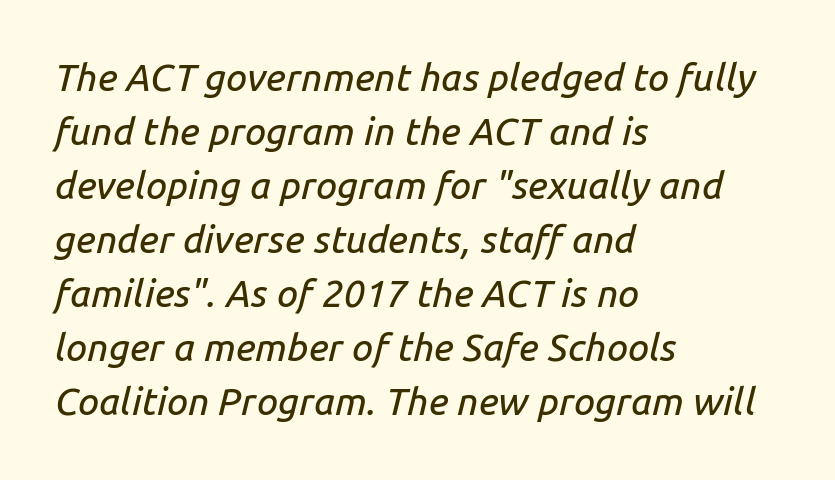
The image shows 38 px text type, italic (leaning right); set left-aligned, normal line spacing (1.42x), normal letter spacing, not underlined; low stroke contrast and a medium x-height.
